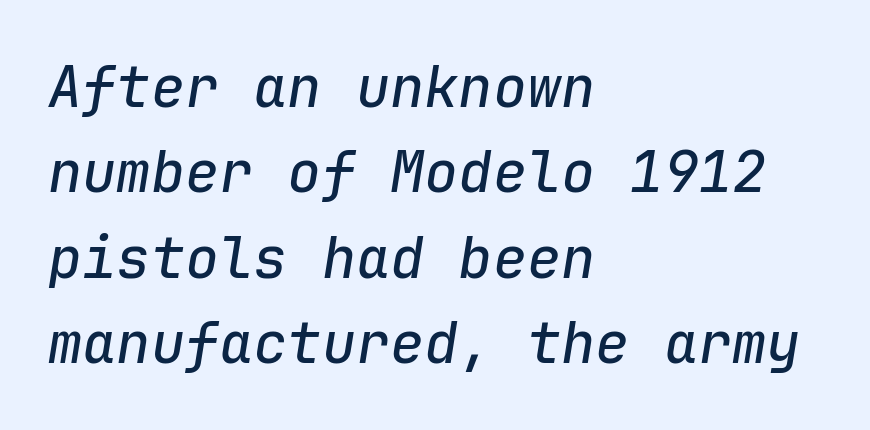
Rendered with sloped, italic letterforms. Vertically, the passage feels balanced, rows spaced as you'd expect. Decoration check: the copy has no underline. Fixed-width glyphs throughout — classic coding-font behaviour.
